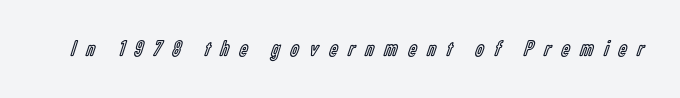
{"underline": "no", "letter_spacing": "wide", "letter_spacing_em": 0.47, "glyph_px": 23}
